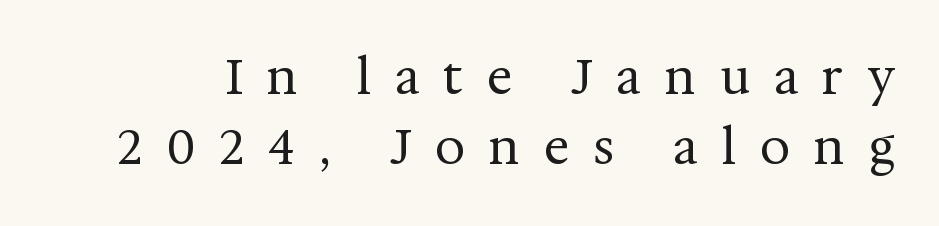
The image shows 48 px regular-weight serif type, upright; set normal line spacing (1.46x), unusually wide letter spacing (+0.5 em), not underlined; medium stroke contrast and a medium x-height.
